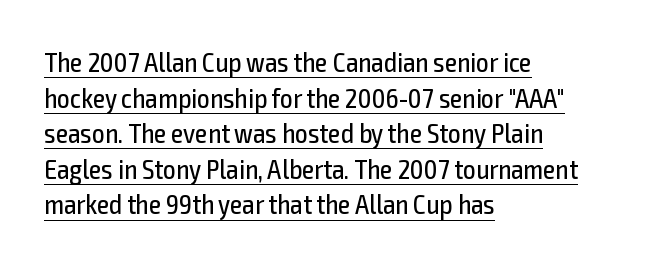
{"serif": "no", "italic": "no", "bold": "no", "weight": "regular", "width": "condensed", "x_height": "medium", "monospaced": "no", "underline": "yes", "align": "left", "line_spacing": "normal", "line_spacing_ratio": 1.27, "letter_spacing": "normal", "letter_spacing_em": 0.0, "glyph_px": 28}
